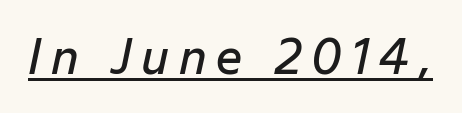
{"italic": "yes", "lean": "right", "slant_degrees": 12, "bold": "semi", "weight": "semibold", "width": "normal", "stroke_contrast": "low", "x_height": "medium", "monospaced": "no", "underline": "yes", "letter_spacing": "wide", "letter_spacing_em": 0.21, "glyph_px": 46}
